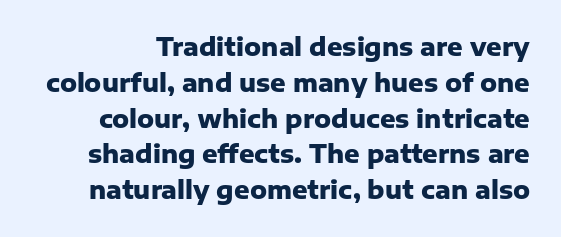
The letters stand upright; this is a roman face. A normal amount of white space separates one row of letters from the next. Typographic density is high because the face is bold. Spacing between characters is what you'd get straight out of the box. Unmarked baselines from the first word to the last.
